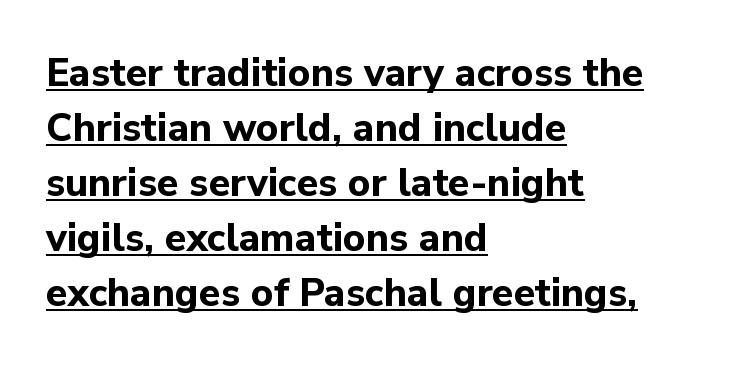
The image shows 39 px bold sans-serif type, upright; set left-aligned, normal line spacing (1.41x), normal letter spacing, underlined; low stroke contrast and a medium x-height.
